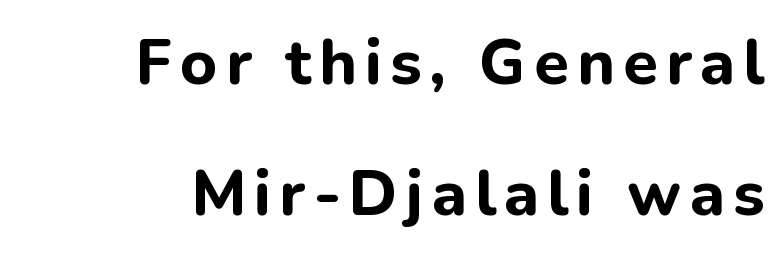
These lines are rendered in a variable-pitch font. Is there any slant? The stems are plumb. What kind of face is this? One without serifs — a sans. Line spacing here is loose. Rule under the text: the space is simply empty. Right-aligned paragraph, ragged on the left.
